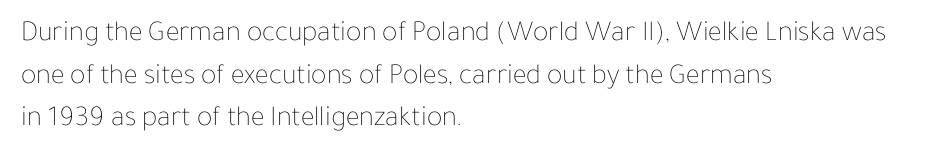
{"italic": "no", "bold": "no", "weight": "thin", "width": "normal", "stroke_contrast": "low", "x_height": "medium", "monospaced": "no", "underline": "no", "align": "left", "line_spacing": "normal", "line_spacing_ratio": 1.47, "letter_spacing": "normal", "letter_spacing_em": 0.0, "glyph_px": 29}
